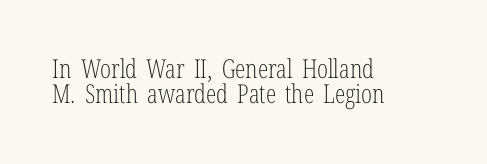
How would I describe the line gaps? Narrow and economical. Visually the block forms a straight wall on the left and a jagged coastline on the right. The face looks like a standard text weight, possibly lighter. In terms of posture, this sample is upright. The type is set solid horizontally, with unmodified tracking.
